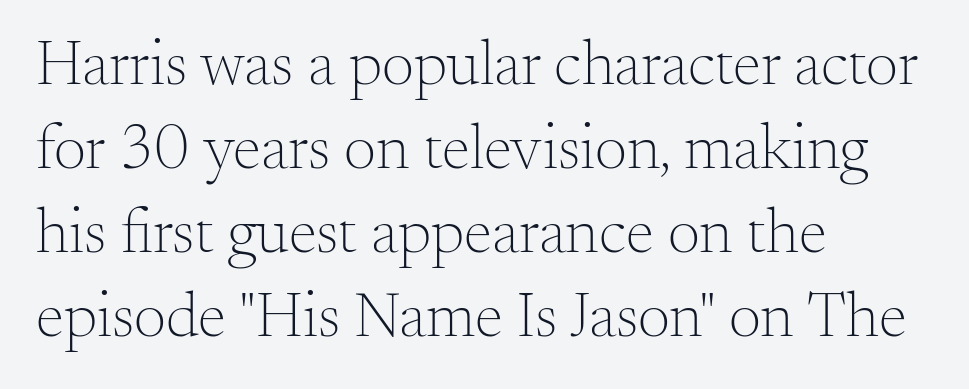
{"serif": "yes", "italic": "no", "bold": "no", "weight": "light", "width": "normal", "stroke_contrast": "medium", "x_height": "small", "monospaced": "no", "underline": "no", "align": "left", "line_spacing": "normal", "line_spacing_ratio": 1.31, "letter_spacing": "normal", "letter_spacing_em": 0.0, "glyph_px": 64}
